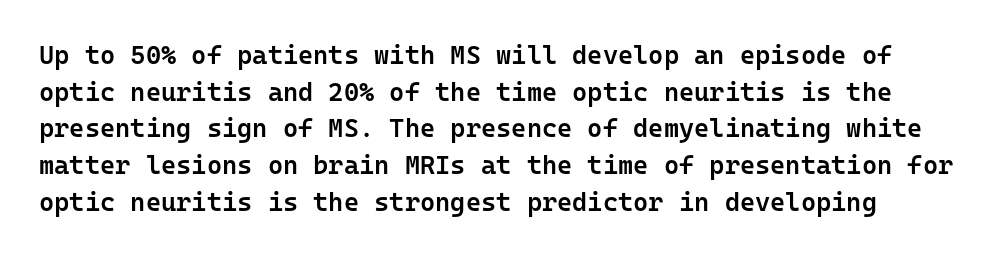
Q: Is the text bold? A: Semi-bold.
Q: Is the text italic (slanted)? A: No, it is upright.
Q: Is the text underlined? A: No.
Q: Is the spacing between letters normal or unusually wide? A: Normal.
Q: Is the spacing between lines tight, normal or loose? A: Normal.
